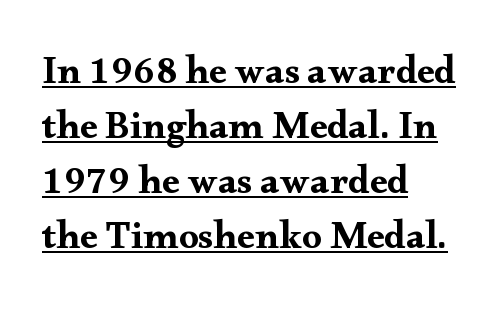
This is the regular roman posture of the typeface. Where is the straight margin? On the left. The designer went with a serif here, giving each stem small feet. The letters sit at their default tracking, neither squeezed nor spread.
